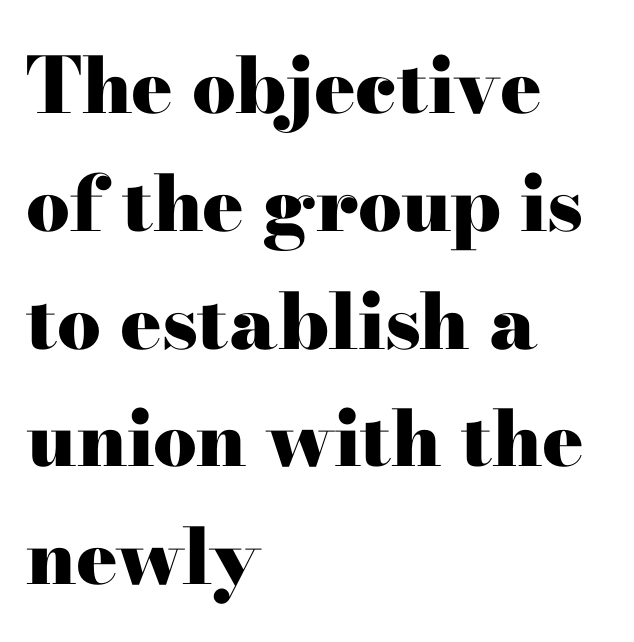
Q: Is the text bold? A: Yes.
Q: Is the text italic (slanted)? A: No, it is upright.
Q: Is the typeface a serif or a sans-serif typeface? A: Serif.
Q: Is the text underlined? A: No.
Q: How is the paragraph aligned? A: Left-aligned.
Q: Is the spacing between letters normal or unusually wide? A: Normal.
Q: Is the spacing between lines tight, normal or loose? A: Normal.
Q: Width (condensed, normal, or wide)? A: Wide.
Q: Stroke contrast? A: High.
Q: x-height? A: Small.
Q: Monospaced? A: No.
